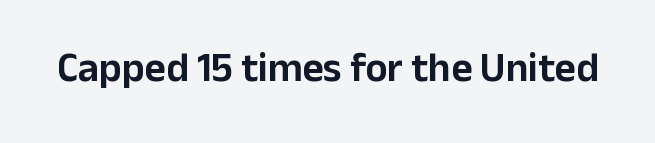
{"serif": "no", "italic": "no", "width": "normal", "stroke_contrast": "low", "x_height": "medium", "monospaced": "no", "underline": "no", "letter_spacing": "normal", "letter_spacing_em": 0.0, "glyph_px": 41}
